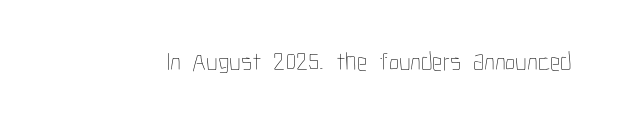
The image shows 26 px text type, upright; set normal letter spacing, not underlined.
